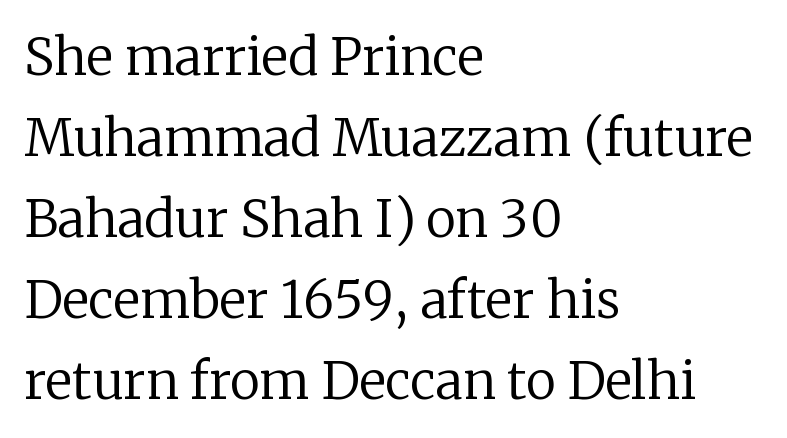
The image shows 51 px regular-weight serif type, upright; set left-aligned, normal line spacing (1.59x), normal letter spacing, not underlined; low stroke contrast and a medium x-height.
